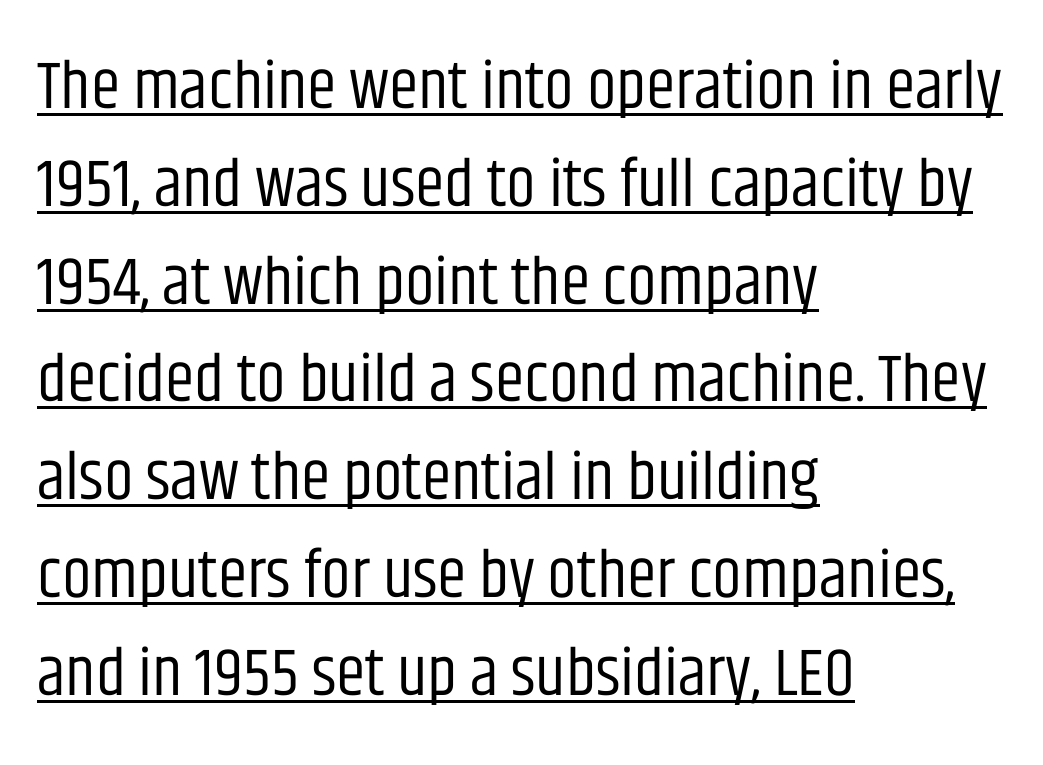
Q: Is the text bold? A: No.
Q: Is the text italic (slanted)? A: No, it is upright.
Q: Is the typeface a serif or a sans-serif typeface? A: Sans-serif.
Q: Is the text underlined? A: Yes.
Q: How is the paragraph aligned? A: Left-aligned.
Q: Is the spacing between letters normal or unusually wide? A: Normal.
Q: Is the spacing between lines tight, normal or loose? A: Normal.
Q: Width (condensed, normal, or wide)? A: Condensed.
Q: Stroke contrast? A: Low.
Q: x-height? A: Large.
Q: Monospaced? A: No.
